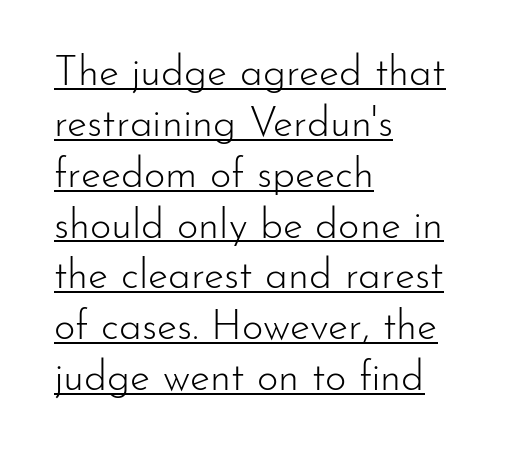
The text block is weighted toward the left margin, trailing off unevenly rightward. The strokes carry an ordinary text weight at most. The string is rendered with underlining switched on. Students, note that the glyphs here touch the page at normal intervals. This sample uses an upright cut, with every glyph sitting square on the baseline. Each letter's strokes conclude bluntly, with no projecting serifs.
